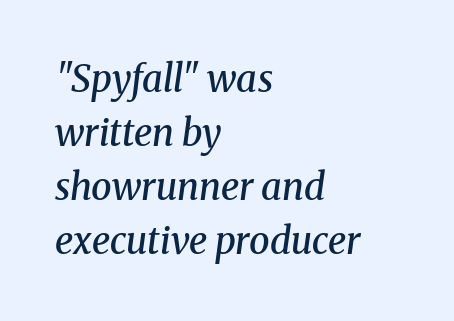
The image shows 37 px semibold serif type, italic (leaning right); set left-aligned, normal line spacing (1.46x), normal letter spacing, not underlined; medium stroke contrast and a medium x-height.
